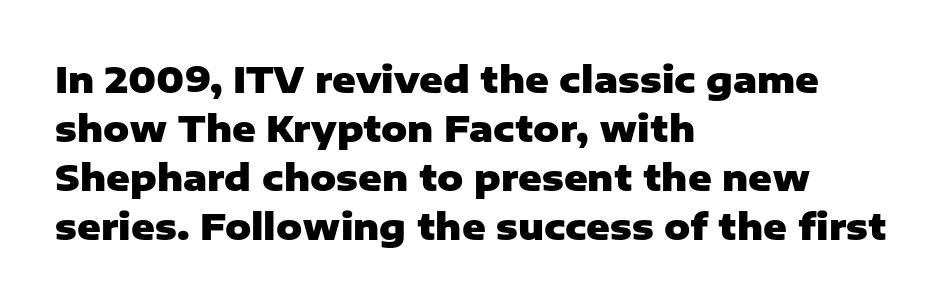
{"serif": "no", "italic": "no", "bold": "yes", "weight": "heavy", "width": "normal", "stroke_contrast": "low", "x_height": "medium", "monospaced": "no", "underline": "no", "align": "left", "line_spacing": "normal", "line_spacing_ratio": 1.36, "letter_spacing": "normal", "letter_spacing_em": 0.0, "glyph_px": 36}
